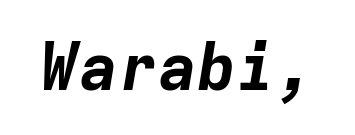
{"italic": "yes", "lean": "right", "slant_degrees": 9, "bold": "yes", "weight": "bold", "width": "normal", "stroke_contrast": "low", "x_height": "medium", "monospaced": "yes", "underline": "no", "letter_spacing": "normal", "letter_spacing_em": 0.0, "glyph_px": 66}
